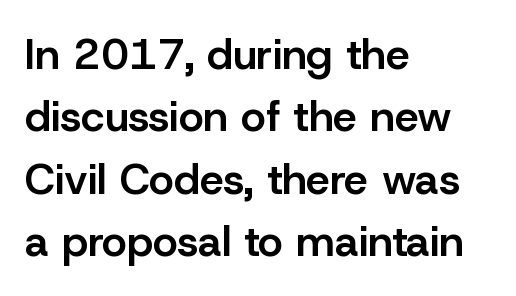
The image shows 43 px semibold sans-serif type, upright; set left-aligned, normal line spacing (1.45x), normal letter spacing, not underlined; low stroke contrast and a medium x-height.
